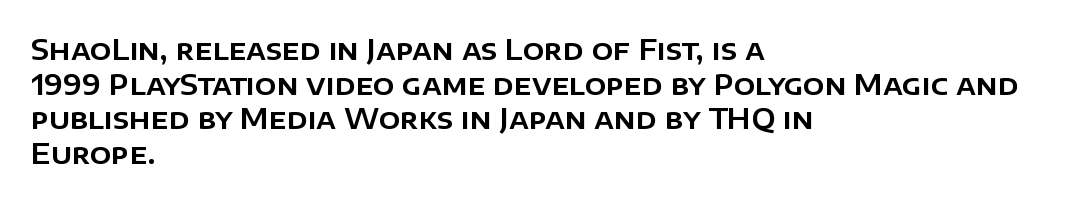
The string is rendered with underlining switched off. Posture: straight, roman, zero tilt. Left-aligned paragraph, ragged on the right. Looks like regular typesetting: each glyph gets only the width it needs.
